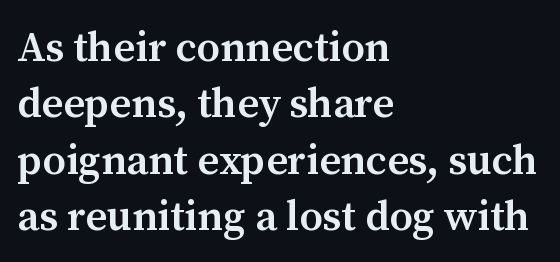
Baseline-to-baseline distance is the conventional proportion of letter height. The passage is arranged the way most books set body copy — flush left. Slightly chunky letters — semibold, I'd say, not full bold. In terms of posture, this sample is upright.
